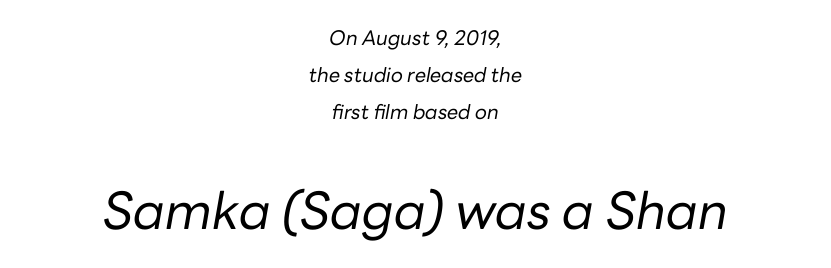
{"italic": "yes", "lean": "right", "slant_degrees": 10, "bold": "no", "weight": "regular", "width": "normal", "stroke_contrast": "low", "x_height": "medium", "monospaced": "no", "underline": "no", "align": "center", "line_spacing_ratio": 1.84, "letter_spacing": "normal", "letter_spacing_em": 0.0, "larger_block": "second", "size_ratio": 2.55, "glyph_px": 51}
